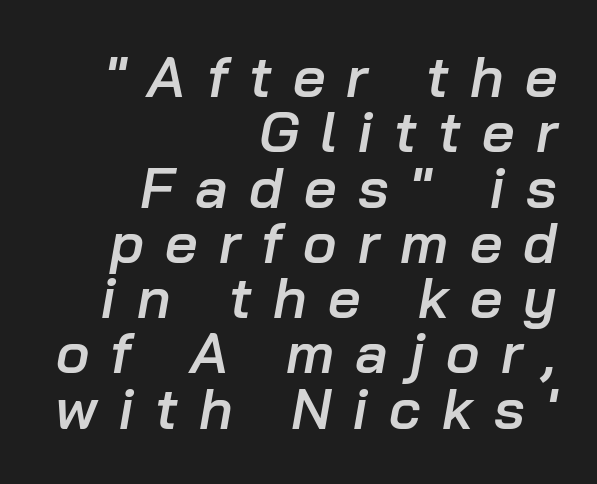
The passage shown has open, widely tracked lettering throughout. What's the leading like? Squeezed, with rows nearly overlapping. The specimen reads as italic at a glance. The lines are quadded right. Each row of text sits above clean, open space. Caption: semibold face, moderately heavy strokes.
